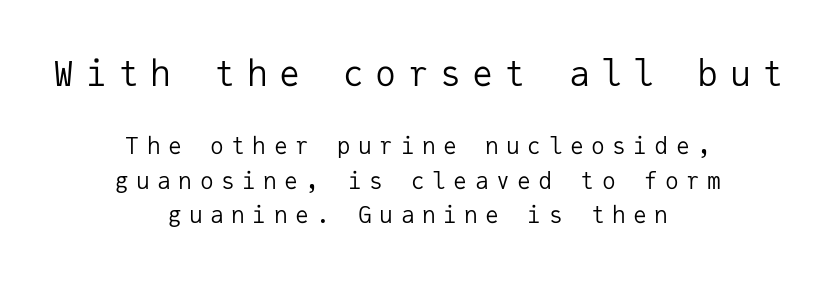
Q: Is the text bold? A: No.
Q: Is the text italic (slanted)? A: No, it is upright.
Q: Is the typeface a serif or a sans-serif typeface? A: Sans-serif.
Q: Is the text underlined? A: No.
Q: How is the paragraph aligned? A: Centered.
Q: Is the spacing between letters normal or unusually wide? A: Unusually wide.
Q: Is the spacing between lines tight, normal or loose? A: Normal.
Q: Which block of text is set in a larger size, the first (top) or the second (bottom)? A: The first (top) one.
Q: Width (condensed, normal, or wide)? A: Normal.
Q: Stroke contrast? A: Low.
Q: x-height? A: Medium.
Q: Monospaced? A: Yes.
